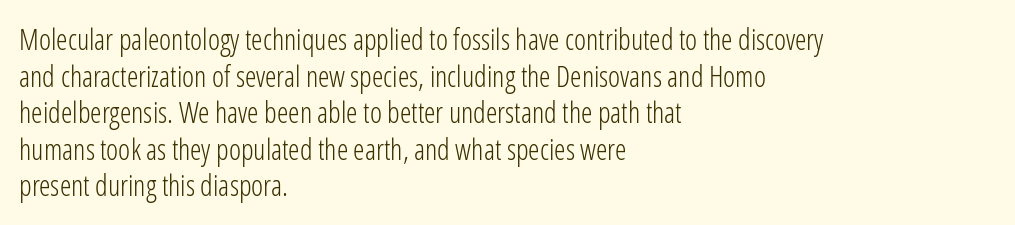
Character widths vary here, with narrow letters taking less room than wide ones. Nobody drew a line under any word here. Stems here are at most as thick as an everyday book face. No extra tracking has been applied to these lines.
